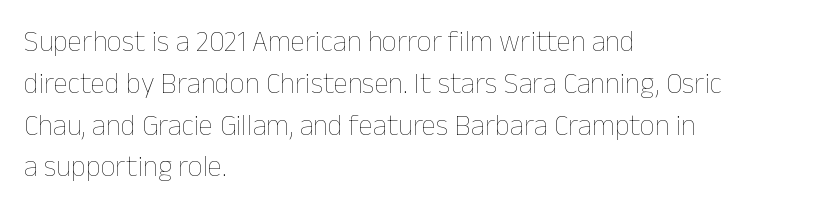
Q: Is the text bold? A: No.
Q: Is the text italic (slanted)? A: No, it is upright.
Q: Is the text underlined? A: No.
Q: How is the paragraph aligned? A: Left-aligned.
Q: Is the spacing between letters normal or unusually wide? A: Normal.
Q: Is the spacing between lines tight, normal or loose? A: Normal.
Q: Width (condensed, normal, or wide)? A: Normal.
Q: Stroke contrast? A: Low.
Q: x-height? A: Medium.
Q: Monospaced? A: No.
